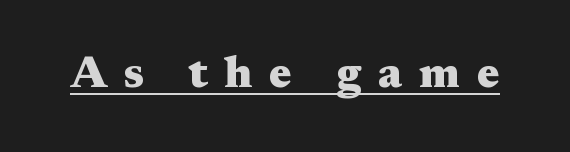
{"serif": "yes", "italic": "no", "bold": "yes", "weight": "heavy", "width": "wide", "stroke_contrast": "medium", "x_height": "medium", "monospaced": "no", "underline": "yes", "letter_spacing": "wide", "letter_spacing_em": 0.38, "glyph_px": 45}
